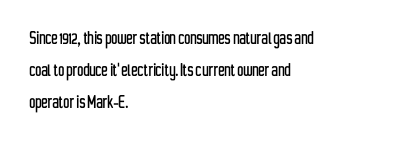
{"italic": "no", "underline": "no", "align": "left", "line_spacing": "normal", "line_spacing_ratio": 1.52, "letter_spacing": "normal", "letter_spacing_em": 0.0, "glyph_px": 21}
